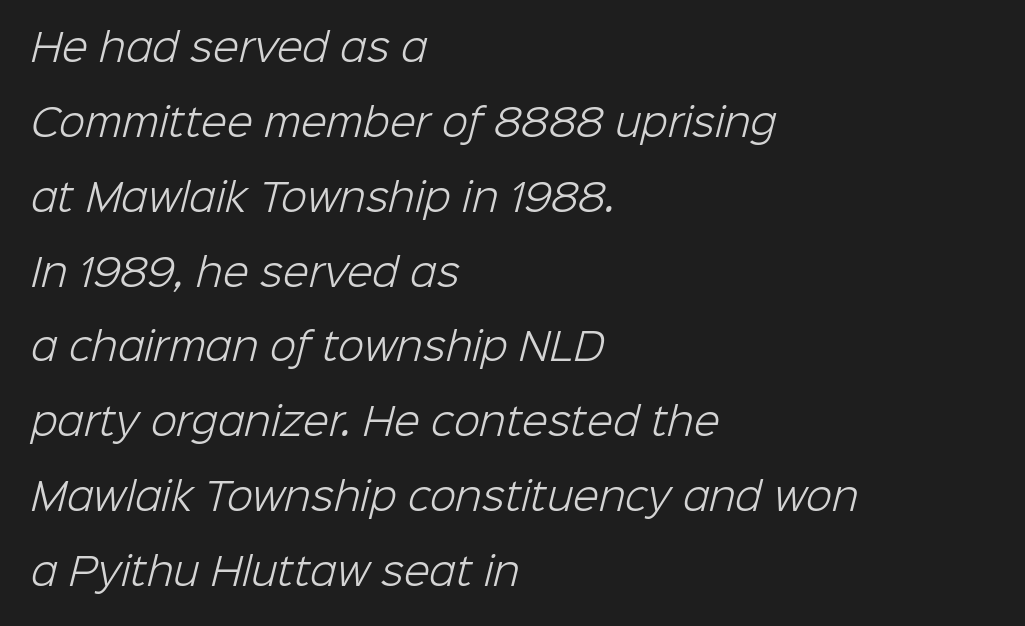
The image shows 38 px light sans-serif type; set left-aligned, loose line spacing (1.97x), normal letter spacing, not underlined; low stroke contrast and a medium x-height.
